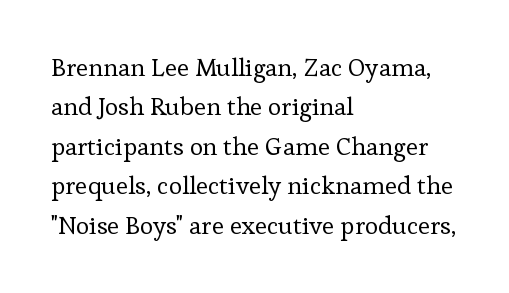
Q: Is the text bold? A: No.
Q: Is the text italic (slanted)? A: No, it is upright.
Q: Is the text underlined? A: No.
Q: How is the paragraph aligned? A: Left-aligned.
Q: Is the spacing between letters normal or unusually wide? A: Normal.
Q: Is the spacing between lines tight, normal or loose? A: Normal.
